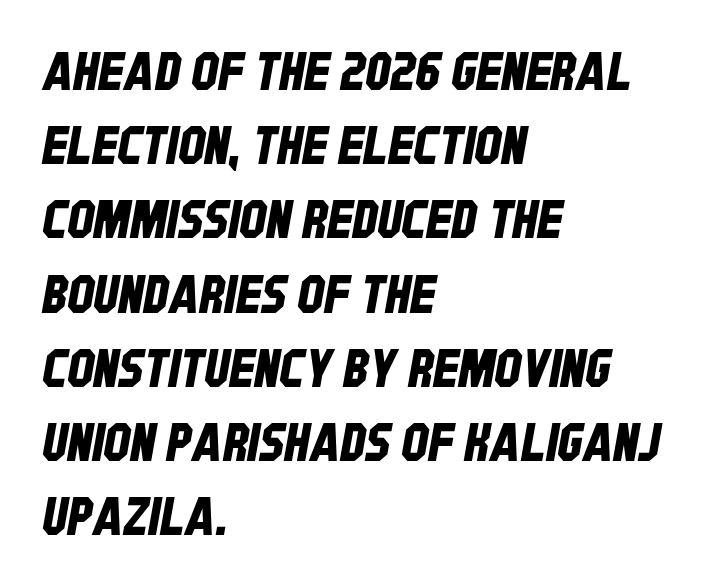
Look at the bottom of the vertical strokes: they stop flat, with no serifs. Each new line begins a customary step beneath the previous one. Each word holds together tightly as a unit, with standard inter-letter gaps. Underlining? Definitely not there. Note the varied advance widths — an 'i' is clearly narrower than an 'm'. Does the copy run flush right? No — it runs flush left.
